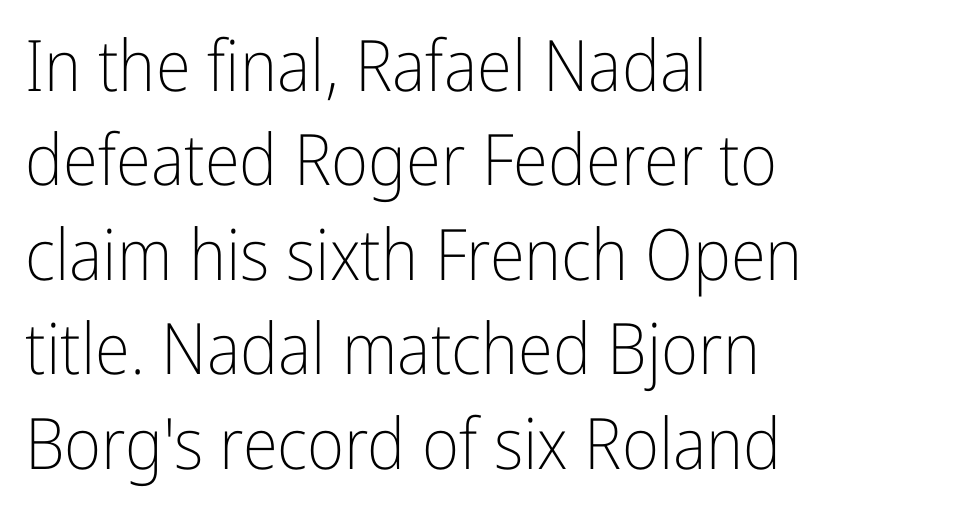
The image shows 71 px light, condensed sans-serif type, upright; set left-aligned, normal line spacing (1.33x), normal letter spacing, not underlined; low stroke contrast and a medium x-height.
